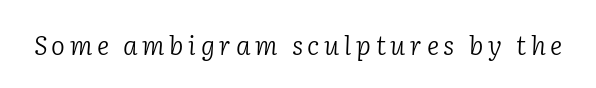
{"italic": "yes", "lean": "right", "slant_degrees": 2, "bold": "no", "underline": "no", "glyph_px": 26}
